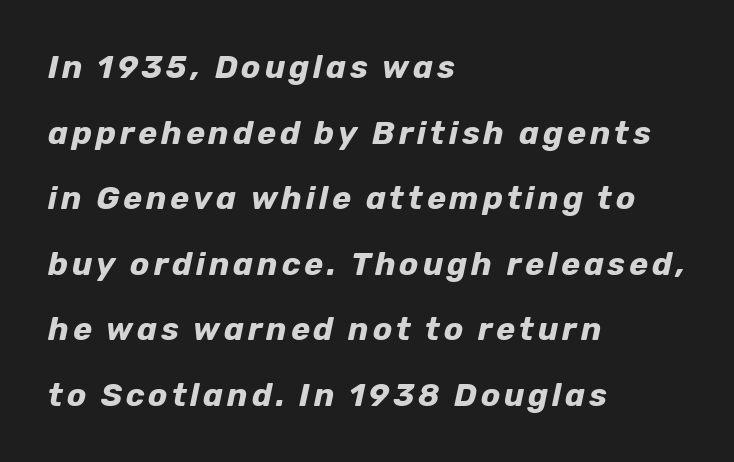
{"italic": "yes", "lean": "right", "slant_degrees": 12, "bold": "yes", "weight": "bold", "width": "normal", "stroke_contrast": "low", "x_height": "medium", "monospaced": "no", "underline": "no", "align": "left", "line_spacing": "loose", "line_spacing_ratio": 2.05, "glyph_px": 32}
